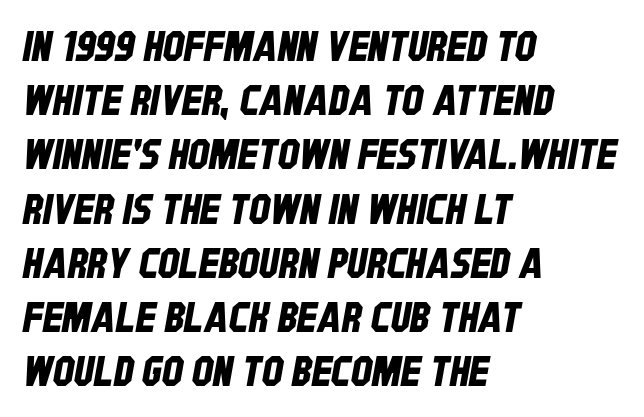
Q: Is the typeface a serif or a sans-serif typeface? A: Sans-serif.
Q: Is the text underlined? A: No.
Q: How is the paragraph aligned? A: Left-aligned.
Q: Is the spacing between letters normal or unusually wide? A: Normal.
Q: Is the spacing between lines tight, normal or loose? A: Normal.
Q: Width (condensed, normal, or wide)? A: Condensed.
Q: Stroke contrast? A: Low.
Q: x-height? A: Large.
Q: Monospaced? A: No.
